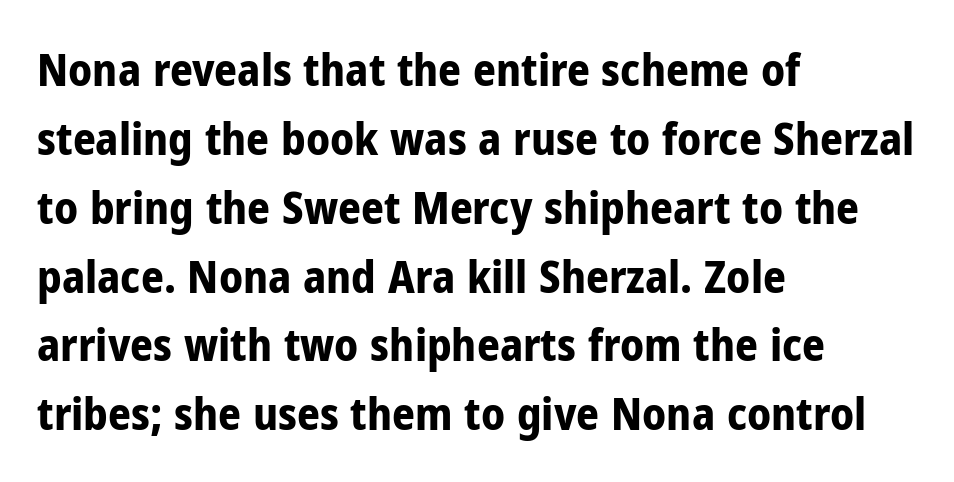
{"serif": "no", "italic": "no", "bold": "yes", "weight": "bold", "width": "condensed", "stroke_contrast": "low", "x_height": "medium", "monospaced": "no", "underline": "no", "align": "left", "line_spacing": "normal", "line_spacing_ratio": 1.53, "letter_spacing": "normal", "letter_spacing_em": 0.0, "glyph_px": 45}
